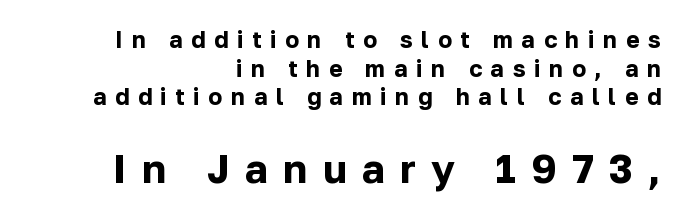
The image shows 40 px bold sans-serif type, upright; set right-aligned, line spacing 1.24x, unusually wide letter spacing (+0.38 em), not underlined; the second (bottom) block is 1.74x larger; low stroke contrast and a medium x-height.
